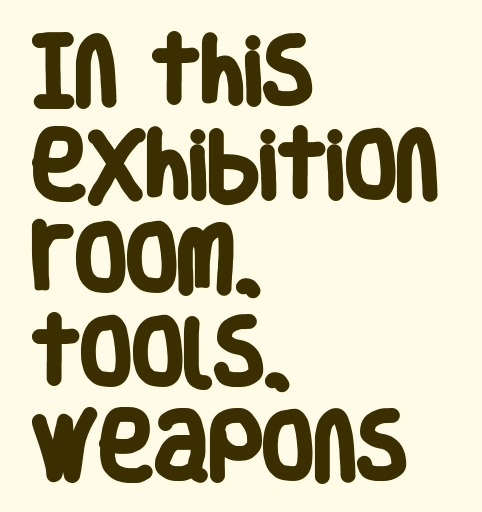
The image shows 75 px heavy, condensed sans-serif type; set left-aligned, normal line spacing (1.25x), normal letter spacing, not underlined; low stroke contrast and a large x-height.
